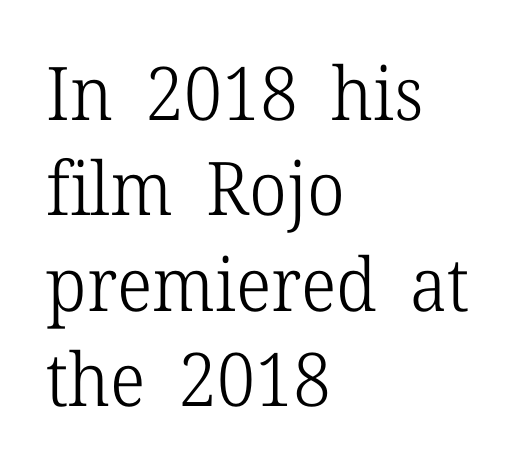
{"serif": "yes", "italic": "no", "bold": "no", "weight": "light", "width": "normal", "stroke_contrast": "low", "x_height": "medium", "monospaced": "no", "underline": "no", "align": "left", "line_spacing": "normal", "line_spacing_ratio": 1.29, "letter_spacing": "normal", "letter_spacing_em": 0.0, "glyph_px": 74}
